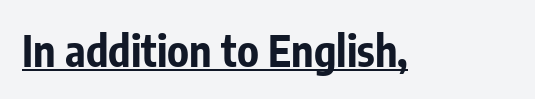
The image shows 43 px bold, condensed sans-serif type, upright; set normal letter spacing, underlined; low stroke contrast and a medium x-height.
